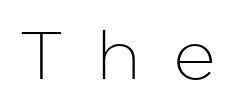
The area under the type is left untouched. Serif or sans? Sans — the stroke terminals are bare. Ordinary non-slanted type is in use. A typesetter would call this proportional, since set widths differ per character. Observe the wide spacing: letters keep a clear distance from each other.
